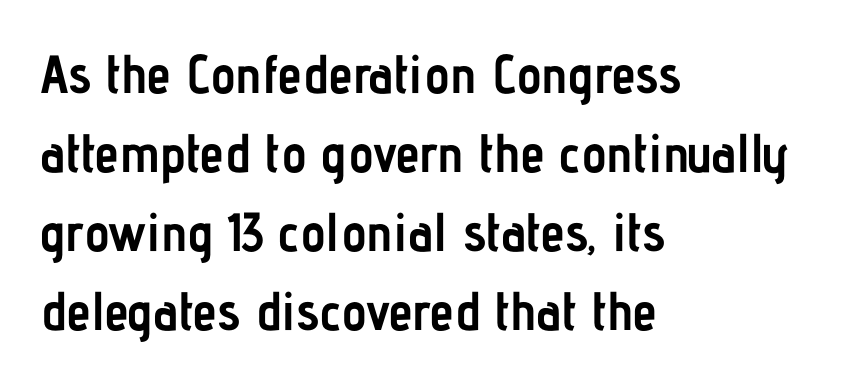
The image shows 54 px semibold, condensed sans-serif type, upright; set left-aligned, normal line spacing (1.46x), normal letter spacing, not underlined; low stroke contrast and a medium x-height.
